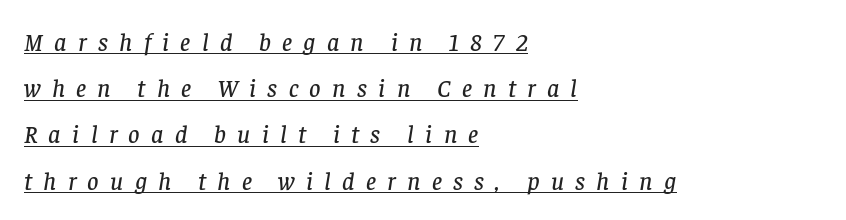
The image shows 25 px text type, italic (leaning right); set left-aligned, line spacing 1.85x, unusually wide letter spacing (+0.45 em), underlined.
